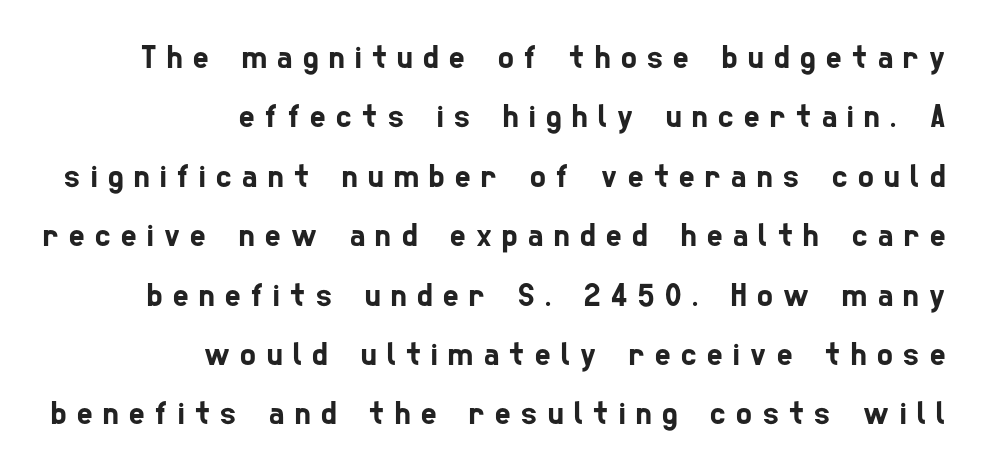
The image shows 33 px condensed sans-serif type; set right-aligned, line spacing 1.8x, unusually wide letter spacing (+0.32 em), not underlined; low stroke contrast and a medium x-height.
